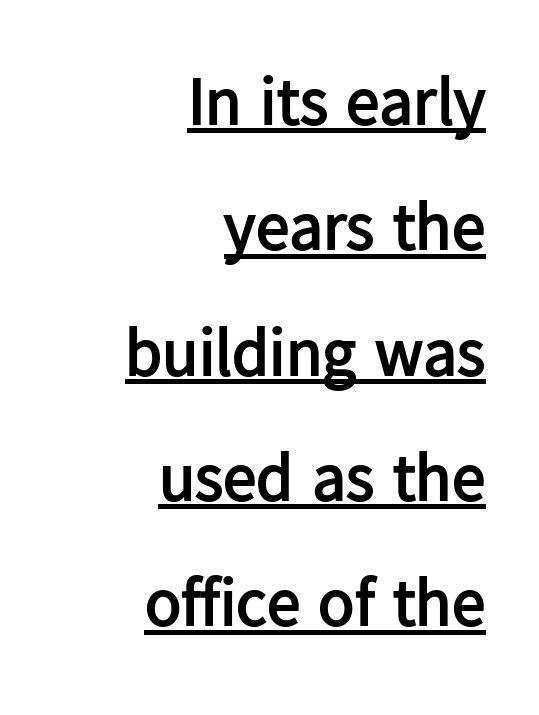
Is there any slant? The stems are plumb. Default kerning and tracking; the words read as compact shapes. A typographer would call this underscored text. This is heavy type, rendered in bold. Horizontal alignment here is rightward, an uncommon choice for prose.
